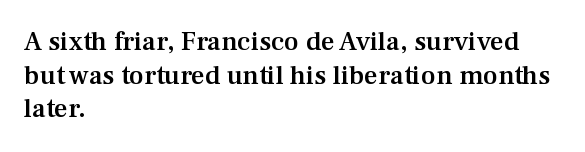
The image shows 27 px text type, upright; set left-aligned, normal line spacing (1.25x), normal letter spacing, not underlined.
